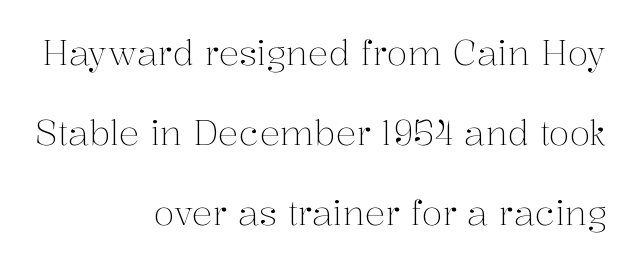
Q: Is the text bold? A: No.
Q: Is the text italic (slanted)? A: No, it is upright.
Q: Is the typeface a serif or a sans-serif typeface? A: Serif.
Q: Is the text underlined? A: No.
Q: How is the paragraph aligned? A: Right-aligned.
Q: Is the spacing between letters normal or unusually wide? A: Normal.
Q: Is the spacing between lines tight, normal or loose? A: Loose.
Q: Width (condensed, normal, or wide)? A: Normal.
Q: Stroke contrast? A: Medium.
Q: x-height? A: Medium.
Q: Monospaced? A: No.
